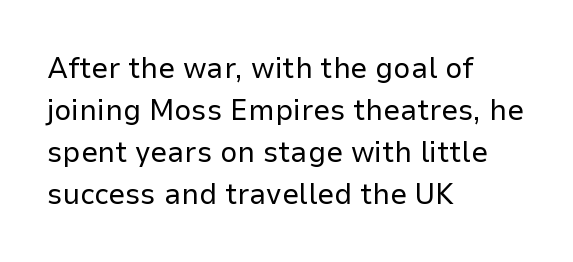
Q: Is the text bold? A: No.
Q: Is the text italic (slanted)? A: No, it is upright.
Q: Is the typeface a serif or a sans-serif typeface? A: Sans-serif.
Q: Is the text underlined? A: No.
Q: How is the paragraph aligned? A: Left-aligned.
Q: Is the spacing between letters normal or unusually wide? A: Normal.
Q: Is the spacing between lines tight, normal or loose? A: Normal.
Q: Width (condensed, normal, or wide)? A: Normal.
Q: Stroke contrast? A: Low.
Q: x-height? A: Medium.
Q: Monospaced? A: No.
